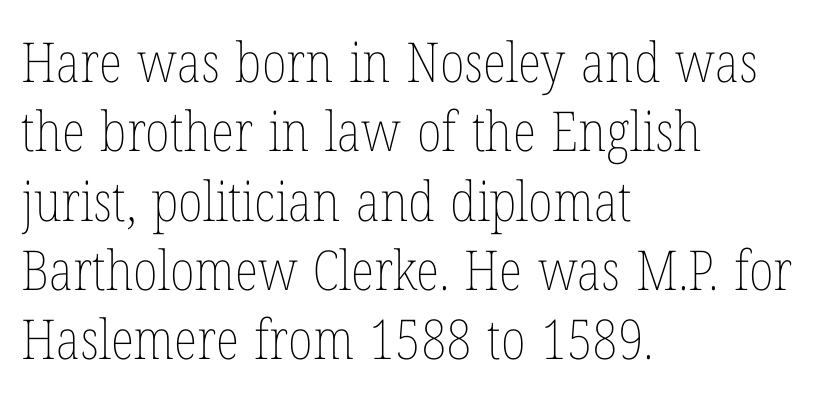
The specimen omits any rule beneath the text block's lines. The strokes carry an ordinary text weight at most. Honestly, the row spacing looks completely unremarkable. The letters stand upright; this is a roman face. You could not count columns in this text — the font is proportionally spaced.
